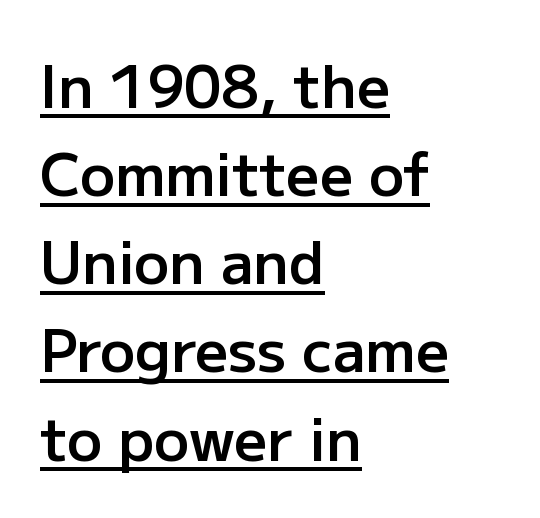
Q: Is the text bold? A: Semi-bold.
Q: Is the text italic (slanted)? A: No, it is upright.
Q: Is the typeface a serif or a sans-serif typeface? A: Sans-serif.
Q: Is the text underlined? A: Yes.
Q: How is the paragraph aligned? A: Left-aligned.
Q: Is the spacing between letters normal or unusually wide? A: Normal.
Q: Is the spacing between lines tight, normal or loose? A: Normal.
Q: Width (condensed, normal, or wide)? A: Normal.
Q: Stroke contrast? A: Low.
Q: x-height? A: Medium.
Q: Monospaced? A: No.
